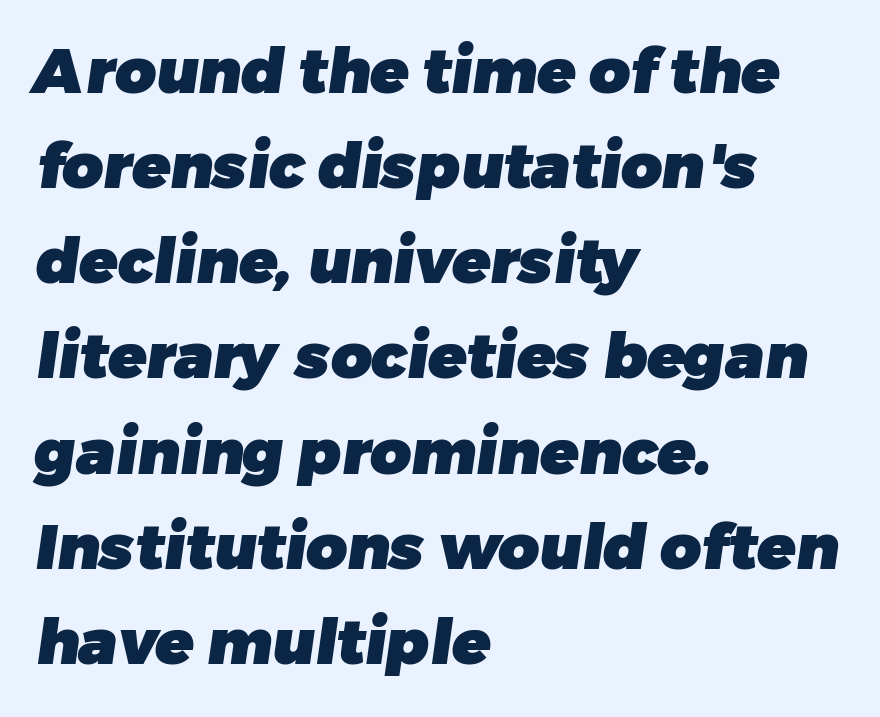
{"serif": "no", "bold": "yes", "weight": "heavy", "width": "normal", "stroke_contrast": "low", "x_height": "medium", "monospaced": "no", "underline": "no", "align": "left", "line_spacing": "normal", "line_spacing_ratio": 1.51, "letter_spacing": "normal", "letter_spacing_em": 0.0, "glyph_px": 63}
